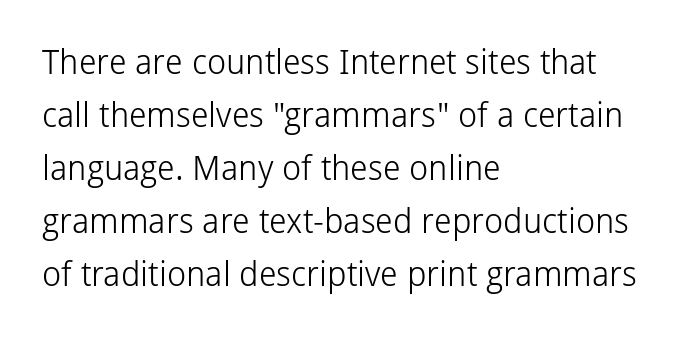
{"serif": "no", "italic": "no", "bold": "no", "weight": "light", "width": "normal", "stroke_contrast": "low", "x_height": "medium", "monospaced": "no", "underline": "no", "align": "left", "line_spacing": "normal", "line_spacing_ratio": 1.56, "letter_spacing": "normal", "letter_spacing_em": 0.0, "glyph_px": 34}
